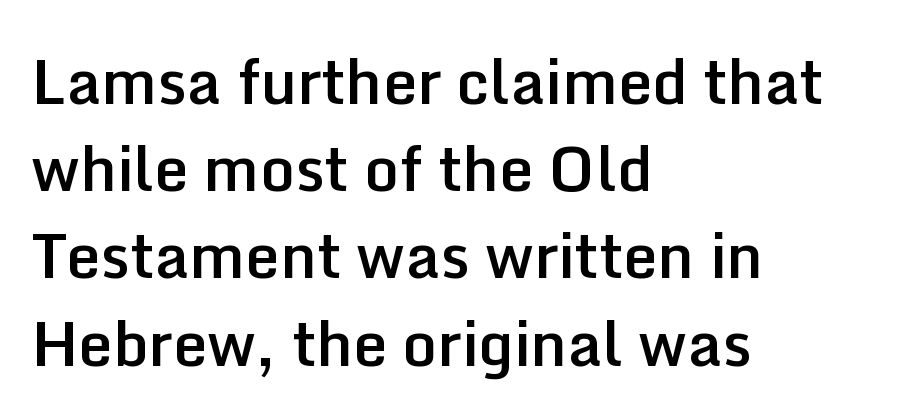
{"serif": "no", "italic": "no", "bold": "semi", "weight": "semibold", "width": "normal", "stroke_contrast": "low", "x_height": "medium", "monospaced": "no", "underline": "no", "align": "left", "line_spacing": "normal", "line_spacing_ratio": 1.43, "letter_spacing": "normal", "letter_spacing_em": 0.0, "glyph_px": 61}
